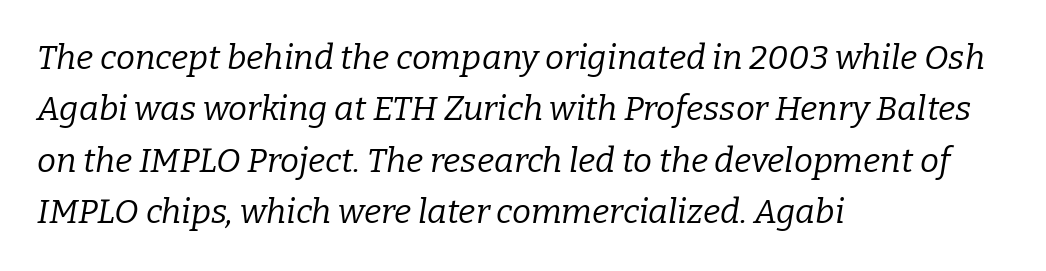
The image shows 34 px regular-weight serif type, italic (leaning right); set left-aligned, normal line spacing (1.51x), normal letter spacing, not underlined; low stroke contrast and a medium x-height.
